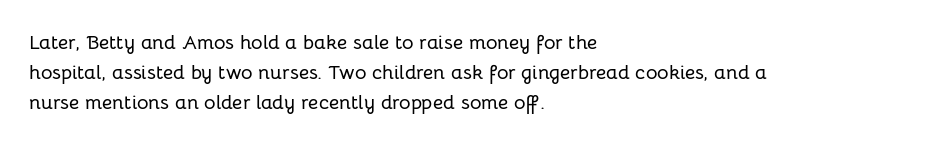
The image shows 20 px text type, upright; set left-aligned, normal line spacing (1.51x), normal letter spacing, not underlined.
